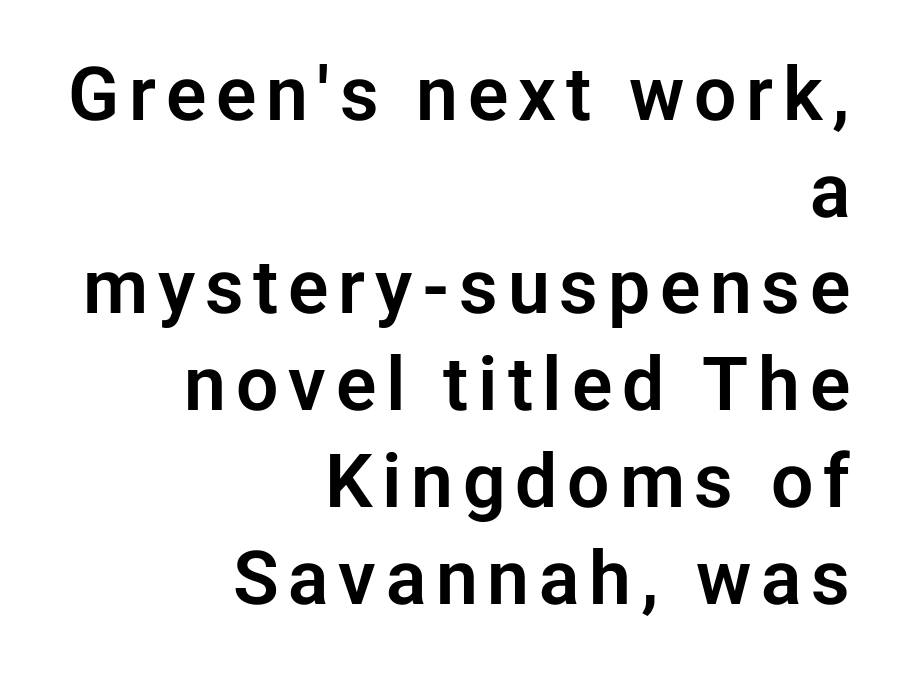
Reading down the column, the eye jumps a familiar distance to each next line. A bare baseline throughout the passage. This sample uses an upright cut, with every glyph sitting square on the baseline. Note the varied advance widths — an 'i' is clearly narrower than an 'm'. Reading down the block, your eye finds every line finishing at a fixed right position.
